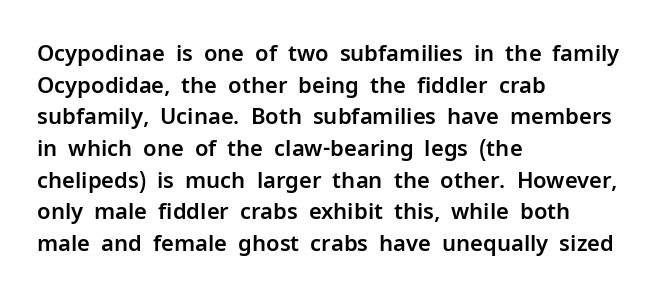
{"italic": "no", "underline": "no", "align": "left", "line_spacing": "normal", "line_spacing_ratio": 1.44, "letter_spacing": "normal", "letter_spacing_em": 0.0, "glyph_px": 22}
